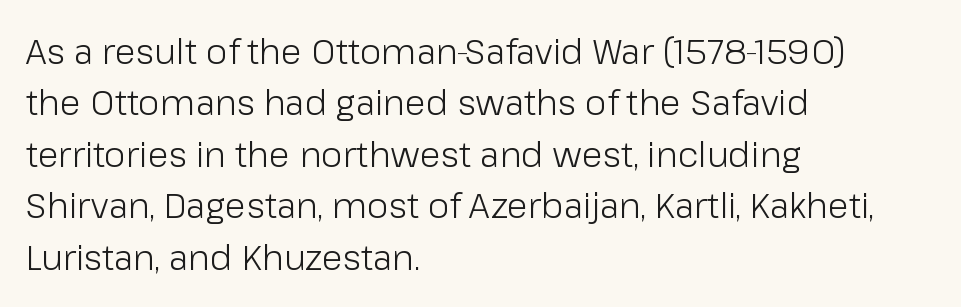
The letters advance in unequal steps, a hallmark of proportional type. These lines are set flush left with a ragged right edge. A typesetter would mark this as roman, not italic. What's the leading like? Ordinary, nothing unusual. Stems and bowls with no extra thickness — not bold.
